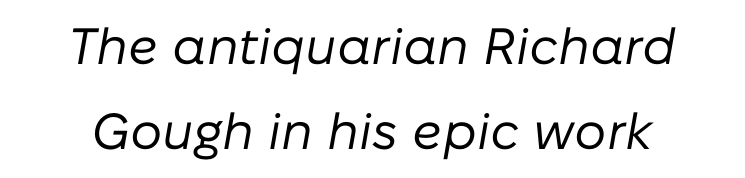
{"italic": "yes", "lean": "right", "slant_degrees": 10, "bold": "no", "weight": "regular", "width": "normal", "stroke_contrast": "low", "x_height": "medium", "monospaced": "no", "underline": "no", "line_spacing": "normal", "line_spacing_ratio": 1.67, "letter_spacing": "normal", "letter_spacing_em": 0.0, "glyph_px": 51}
